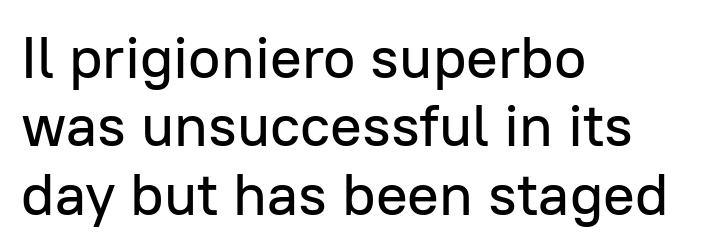
The image shows 59 px sans-serif type, upright; set left-aligned, line spacing 1.16x, normal letter spacing, not underlined; low stroke contrast and a medium x-height.
